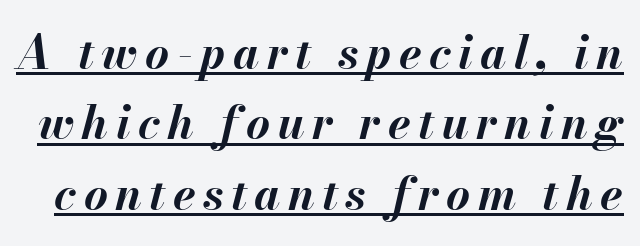
In designer terms, the underline attribute is active on this setting. Compared with typical paragraphs, the rows here are spaced about the same. There's an unmistakable incline to the writing here. Is this a fixed-width face? No — the glyphs have proportional, varying widths. As a designer I'd log this as weight 700, bold.
